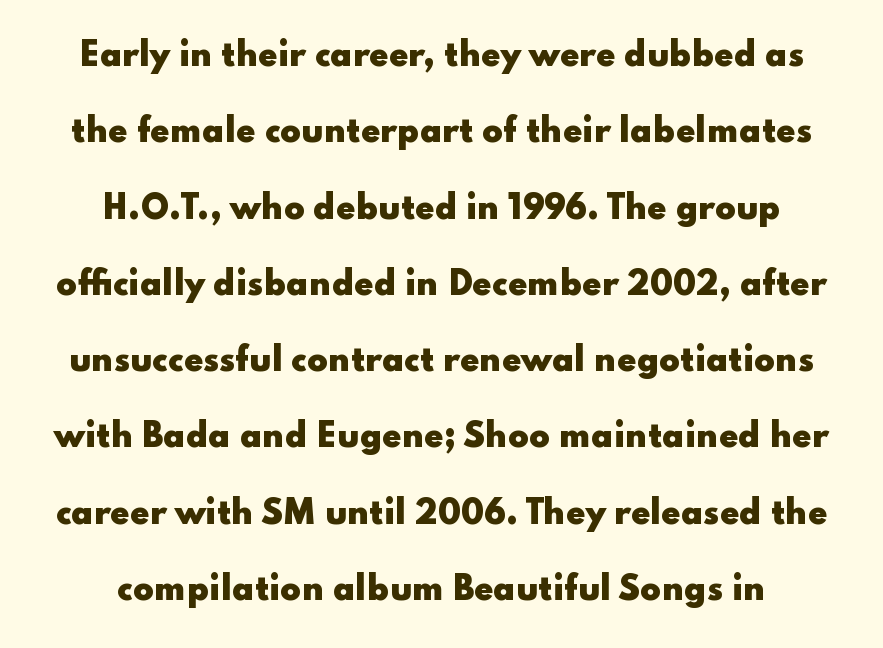
Q: Is the text bold? A: Yes.
Q: Is the text italic (slanted)? A: No, it is upright.
Q: Is the typeface a serif or a sans-serif typeface? A: Sans-serif.
Q: Is the text underlined? A: No.
Q: How is the paragraph aligned? A: Centered.
Q: Is the spacing between letters normal or unusually wide? A: Normal.
Q: Is the spacing between lines tight, normal or loose? A: Loose.
Q: Width (condensed, normal, or wide)? A: Wide.
Q: Stroke contrast? A: Low.
Q: x-height? A: Small.
Q: Monospaced? A: No.
